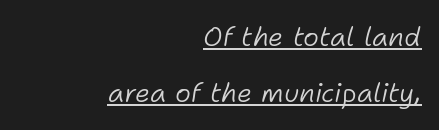
The glyphs look as if they've been sheared to an angle. The font sits on the lighter half of the weight spectrum, regular included. The lines in this sample share a right terminus and differ only in where they begin. Spacing between characters is what you'd get straight out of the box. A continuous stroke trails under the words, as in a hyperlink.
